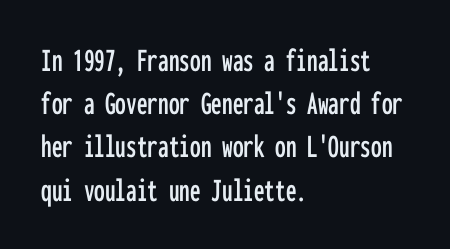
{"serif": "no", "italic": "no", "width": "condensed", "stroke_contrast": "low", "x_height": "medium", "monospaced": "yes", "underline": "no", "align": "left", "line_spacing": "normal", "line_spacing_ratio": 1.27, "letter_spacing": "normal", "letter_spacing_em": 0.0, "glyph_px": 34}
